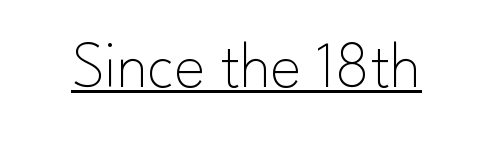
Think standard paragraph weight, or any step lighter than that. The glyphs in this specimen are sans serif. Upright lettering throughout. The face used here is rendered with its standard letterfit.
